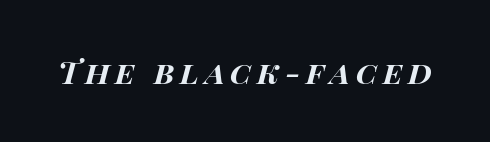
Q: Is the text bold? A: Yes.
Q: Is the text italic (slanted)? A: Yes, it leans right by about 15 degrees.
Q: Is the text underlined? A: No.
Q: Width (condensed, normal, or wide)? A: Wide.
Q: Stroke contrast? A: High.
Q: x-height? A: Large.
Q: Monospaced? A: No.
